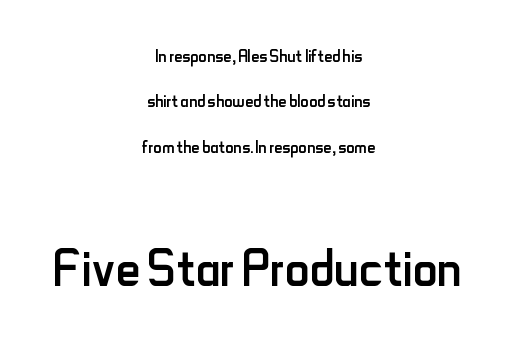
In CSS terms this would be text-align: center. Type style note: lacks serifs. The strokes carry an ordinary text weight at most. Posture: vertical.
